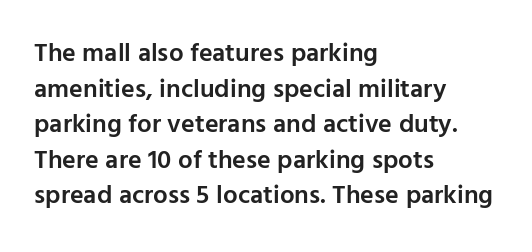
{"italic": "no", "bold": "semi", "underline": "no", "align": "left", "line_spacing": "normal", "line_spacing_ratio": 1.37, "letter_spacing": "normal", "letter_spacing_em": 0.0, "glyph_px": 26}
